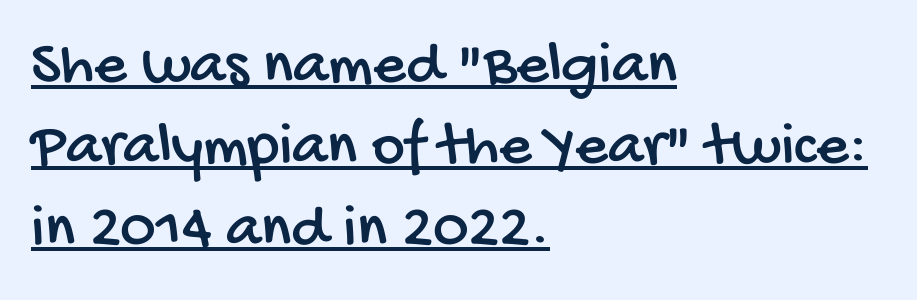
Q: Is the typeface a serif or a sans-serif typeface? A: Sans-serif.
Q: Is the text underlined? A: Yes.
Q: How is the paragraph aligned? A: Left-aligned.
Q: Is the spacing between letters normal or unusually wide? A: Normal.
Q: Is the spacing between lines tight, normal or loose? A: Normal.
Q: Width (condensed, normal, or wide)? A: Condensed.
Q: Stroke contrast? A: Low.
Q: x-height? A: Large.
Q: Monospaced? A: No.
